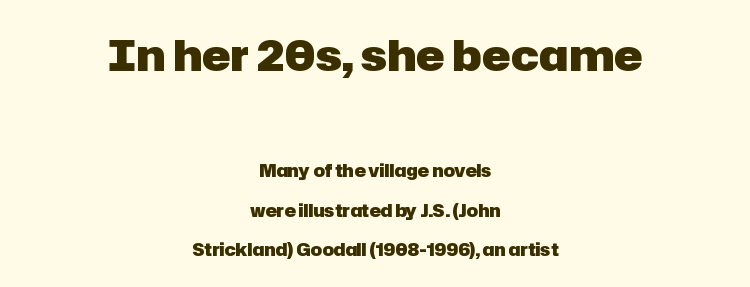
{"serif": "no", "italic": "no", "bold": "yes", "weight": "heavy", "width": "normal", "stroke_contrast": "low", "x_height": "medium", "monospaced": "no", "underline": "no", "align": "center", "line_spacing": "loose", "line_spacing_ratio": 2.32, "letter_spacing": "normal", "letter_spacing_em": 0.0, "larger_block": "first", "size_ratio": 2.53, "glyph_px": 43}
